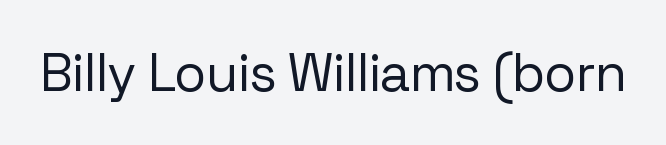
No feet cap the strokes, marking this as sans-serif type. How are the letters spaced? Ordinarily, with no added tracking. Heft: none added — not bold. These lines are rendered in a variable-pitch font.
